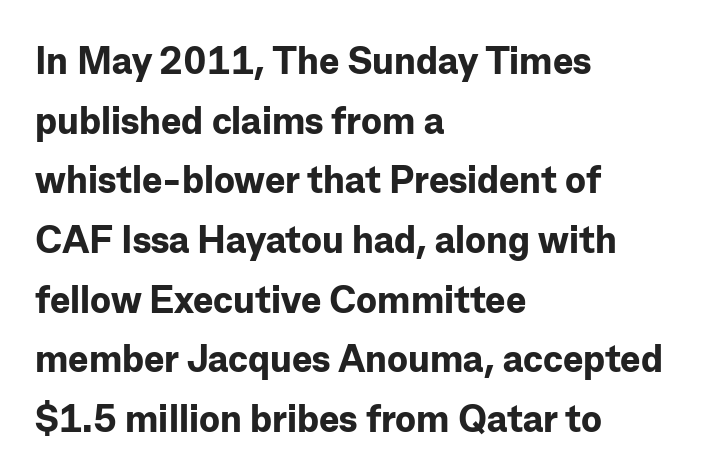
Q: Is the text bold? A: Yes.
Q: Is the text italic (slanted)? A: No, it is upright.
Q: Is the typeface a serif or a sans-serif typeface? A: Sans-serif.
Q: Is the text underlined? A: No.
Q: How is the paragraph aligned? A: Left-aligned.
Q: Is the spacing between letters normal or unusually wide? A: Normal.
Q: Is the spacing between lines tight, normal or loose? A: Normal.
Q: Width (condensed, normal, or wide)? A: Normal.
Q: Stroke contrast? A: Low.
Q: x-height? A: Medium.
Q: Monospaced? A: No.
